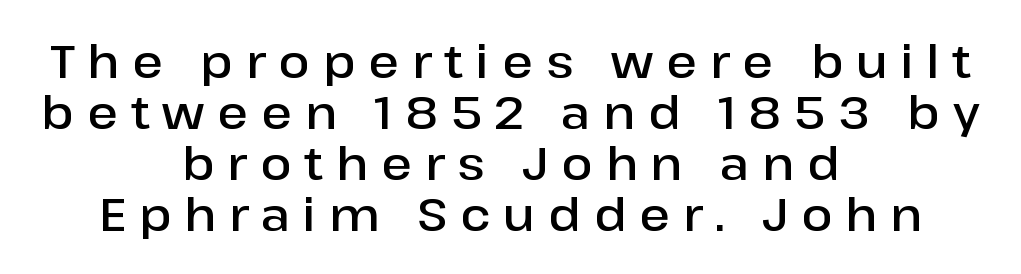
The image shows 46 px semibold sans-serif type, upright; set centered, tight line spacing (1.11x), unusually wide letter spacing (+0.28 em), not underlined; low stroke contrast and a medium x-height.
